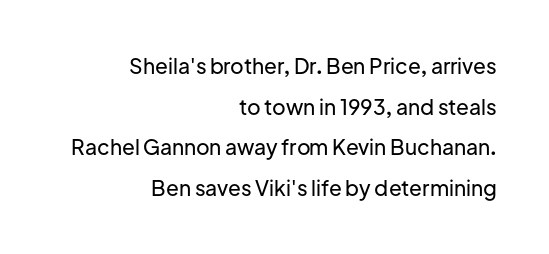
{"italic": "no", "underline": "no", "align": "right", "line_spacing": "loose", "line_spacing_ratio": 1.94, "letter_spacing": "normal", "letter_spacing_em": 0.0, "glyph_px": 21}
